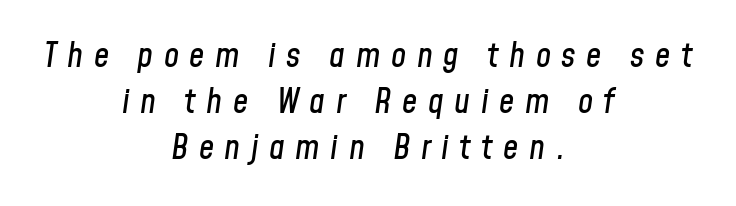
The image shows 34 px condensed type, italic (leaning right); set centered, normal line spacing (1.35x), unusually wide letter spacing (+0.31 em), not underlined; low stroke contrast and a medium x-height.
